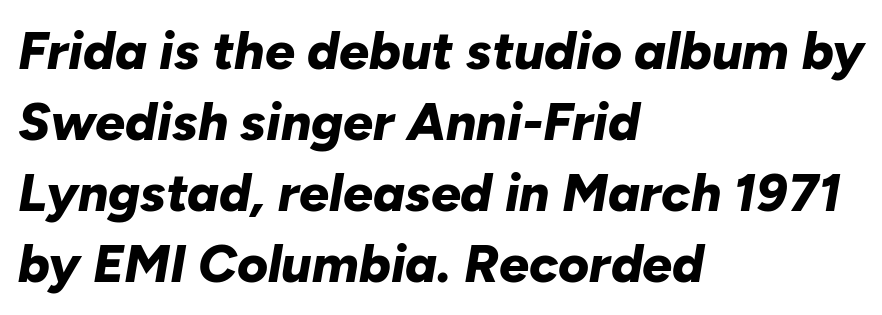
Q: Is the text bold? A: Yes.
Q: Is the text italic (slanted)? A: Yes, it leans right by about 10 degrees.
Q: Is the text underlined? A: No.
Q: How is the paragraph aligned? A: Left-aligned.
Q: Is the spacing between letters normal or unusually wide? A: Normal.
Q: Is the spacing between lines tight, normal or loose? A: Normal.
Q: Width (condensed, normal, or wide)? A: Normal.
Q: Stroke contrast? A: Low.
Q: x-height? A: Medium.
Q: Monospaced? A: No.
